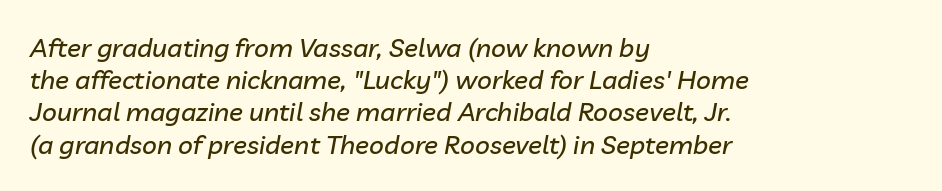
The gap between lines stays unmarked. Is the letter spacing exaggerated? No — it looks like the ordinary default. The passage shown leans; its letterforms are oblique. Typeset ragged right — the left edge is the straight one.
